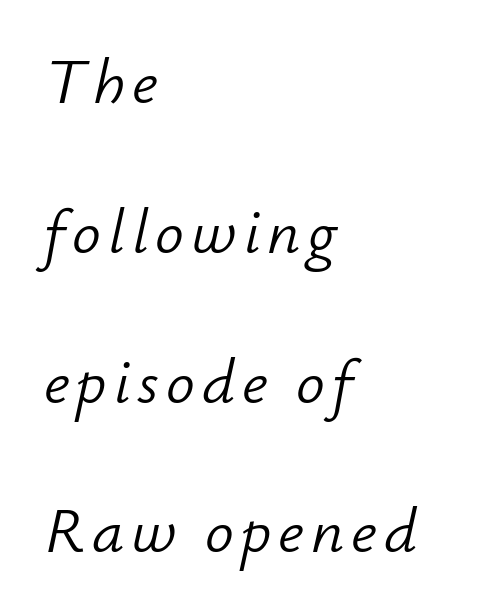
{"italic": "yes", "lean": "right", "slant_degrees": 12, "bold": "no", "weight": "light", "width": "normal", "stroke_contrast": "low", "x_height": "small", "monospaced": "no", "underline": "no", "align": "left", "line_spacing": "loose", "line_spacing_ratio": 2.34, "glyph_px": 64}
